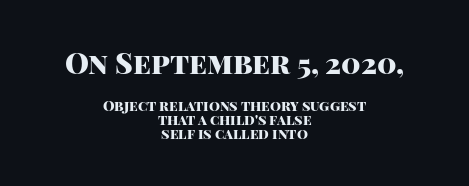
Q: Is the text bold? A: Yes.
Q: Is the text italic (slanted)? A: No, it is upright.
Q: Is the typeface a serif or a sans-serif typeface? A: Sans-serif.
Q: Is the text underlined? A: No.
Q: How is the paragraph aligned? A: Centered.
Q: Is the spacing between letters normal or unusually wide? A: Normal.
Q: Is the spacing between lines tight, normal or loose? A: Tight.
Q: Which block of text is set in a larger size, the first (top) or the second (bottom)? A: The first (top) one.
Q: Width (condensed, normal, or wide)? A: Normal.
Q: Stroke contrast? A: High.
Q: x-height? A: Large.
Q: Monospaced? A: No.
